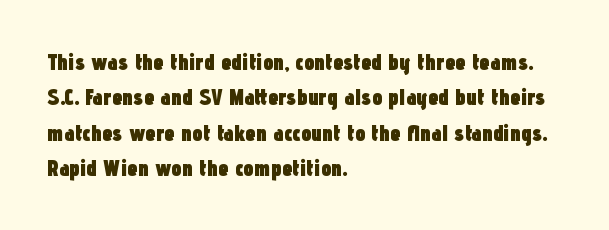
The strip under each line holds only bare page. The designer left line spacing at the default. Typeset ragged right — the left edge is the straight one. Heavy-handed strokes throughout: this text is bold.
